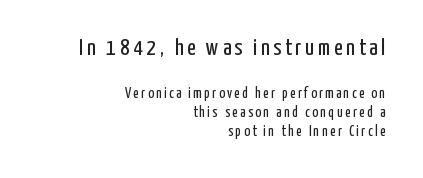
The image shows 23 px text type, upright; set right-aligned, normal line spacing (1.28x), not underlined; the first (top) block is 1.53x larger.
